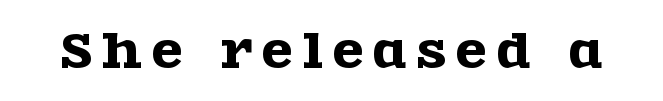
Q: Is the text italic (slanted)? A: No, it is upright.
Q: Is the typeface a serif or a sans-serif typeface? A: Serif.
Q: Is the text underlined? A: No.
Q: Is the spacing between letters normal or unusually wide? A: Unusually wide.
Q: Width (condensed, normal, or wide)? A: Wide.
Q: x-height? A: Large.
Q: Monospaced? A: No.
